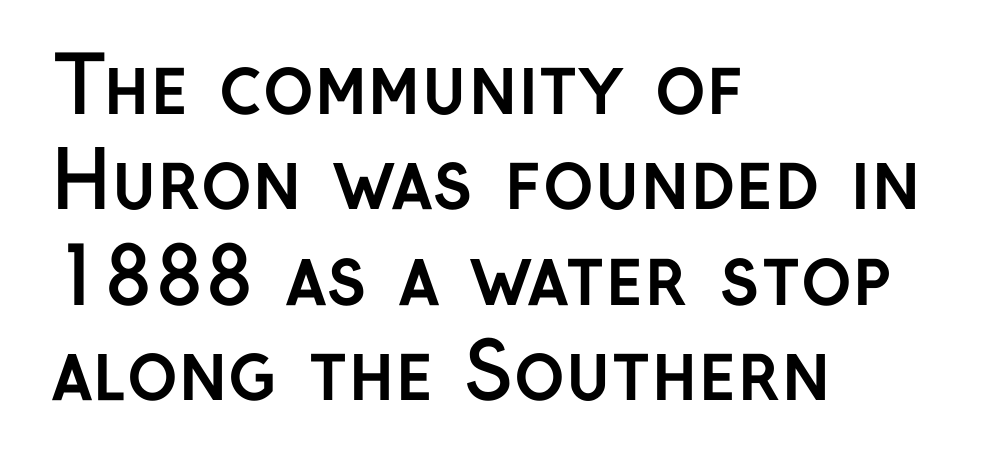
Q: Is the text bold? A: Yes.
Q: Is the text italic (slanted)? A: No, it is upright.
Q: Is the typeface a serif or a sans-serif typeface? A: Sans-serif.
Q: Is the text underlined? A: No.
Q: How is the paragraph aligned? A: Left-aligned.
Q: Is the spacing between letters normal or unusually wide? A: Normal.
Q: Width (condensed, normal, or wide)? A: Normal.
Q: Stroke contrast? A: Low.
Q: x-height? A: Medium.
Q: Monospaced? A: No.
